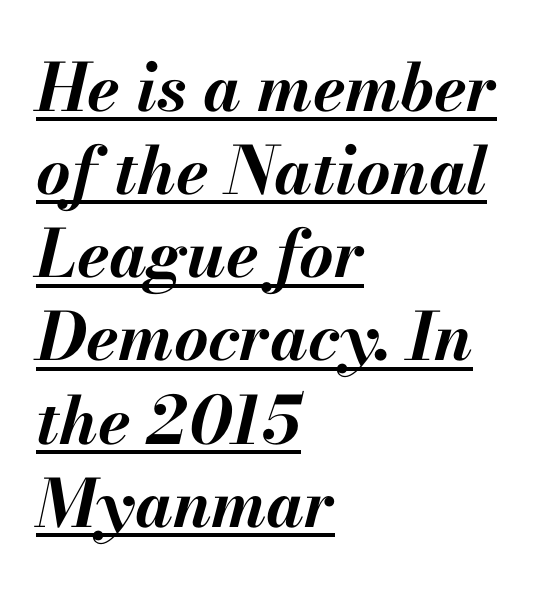
The image shows 66 px bold type, italic (leaning right); set left-aligned, normal line spacing (1.26x), normal letter spacing, underlined; medium stroke contrast and a small x-height.
